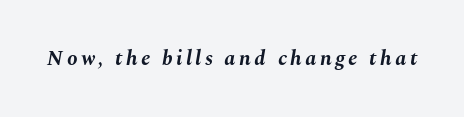
{"italic": "yes", "lean": "right", "slant_degrees": 10, "bold": "yes", "underline": "no", "glyph_px": 21}
